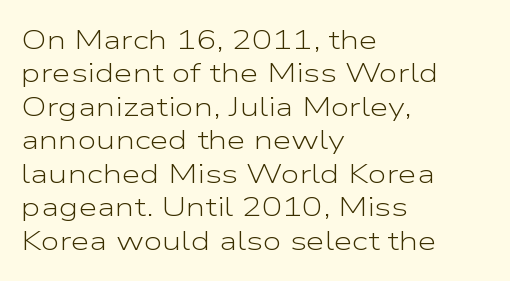
No letter is thick-stroked: the sample isn't bold. This rendering leaves character spacing at its baseline value. A bare baseline throughout the passage. Line beginnings align vertically; line endings do not. This sample uses an upright cut, with every glyph sitting square on the baseline.
